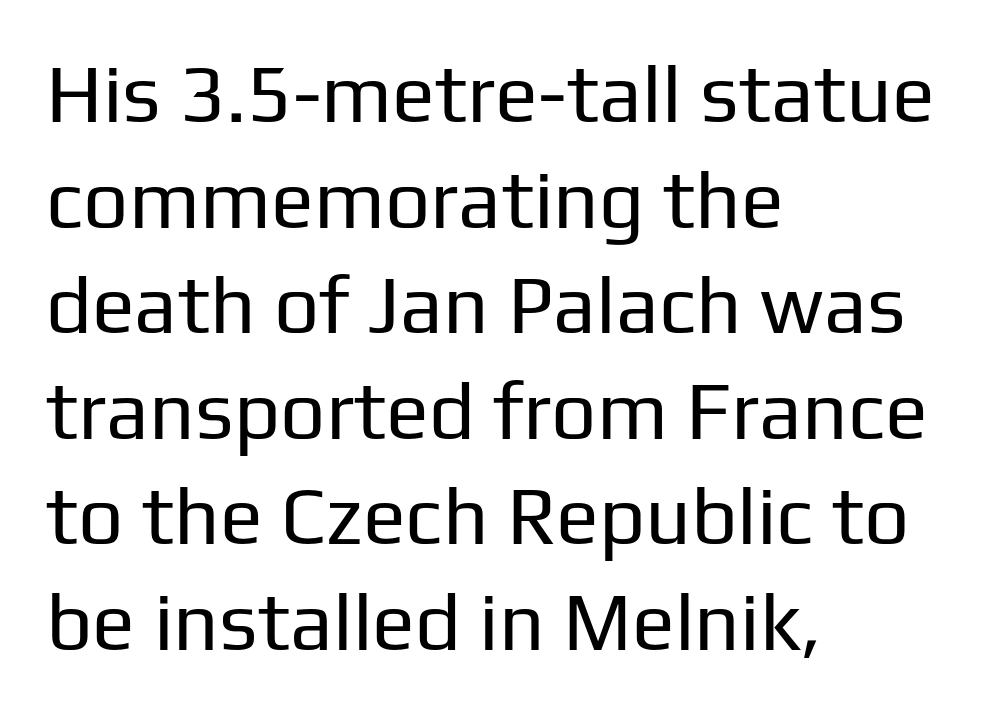
Q: Is the text bold? A: No.
Q: Is the text italic (slanted)? A: No, it is upright.
Q: Is the typeface a serif or a sans-serif typeface? A: Sans-serif.
Q: Is the text underlined? A: No.
Q: How is the paragraph aligned? A: Left-aligned.
Q: Is the spacing between letters normal or unusually wide? A: Normal.
Q: Is the spacing between lines tight, normal or loose? A: Normal.
Q: Width (condensed, normal, or wide)? A: Normal.
Q: Stroke contrast? A: Low.
Q: x-height? A: Medium.
Q: Monospaced? A: No.
